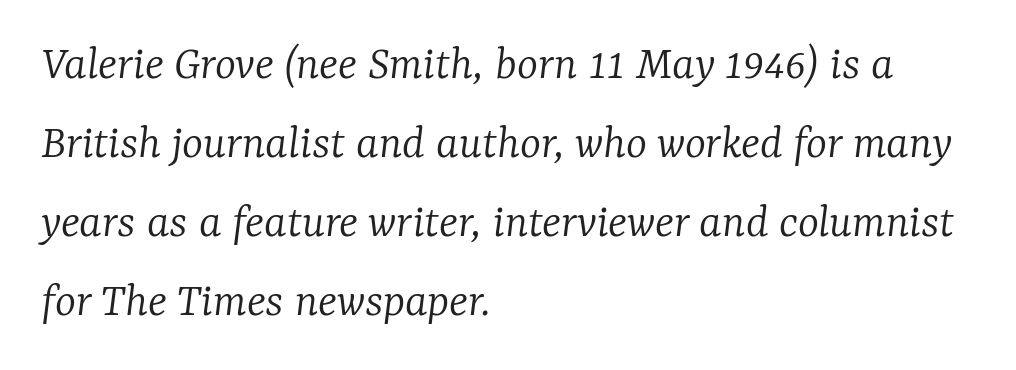
{"serif": "yes", "italic": "yes", "lean": "right", "slant_degrees": 7, "bold": "no", "weight": "light", "width": "normal", "stroke_contrast": "low", "x_height": "medium", "monospaced": "no", "underline": "no", "align": "left", "line_spacing": "normal", "line_spacing_ratio": 1.58, "letter_spacing": "normal", "letter_spacing_em": 0.0, "glyph_px": 50}
